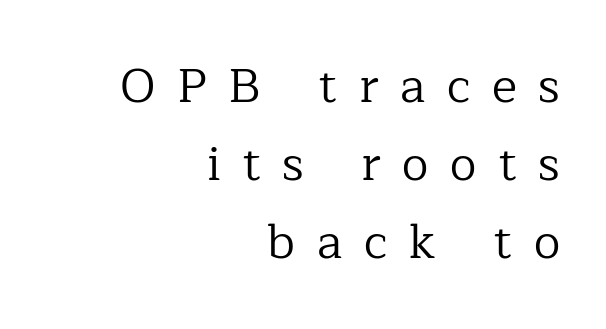
The image shows 48 px regular-weight serif type, upright; set right-aligned, normal line spacing (1.63x), unusually wide letter spacing (+0.45 em), not underlined; low stroke contrast and a medium x-height.
